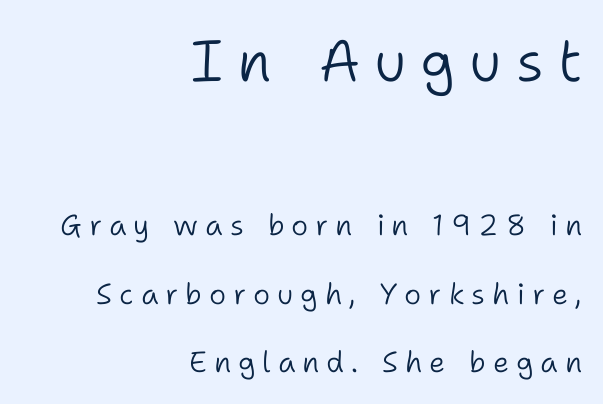
The typeface has the unassuming heft of standard copy or less. Which of the two is more prominent by size? The first, at the top. Ordinary non-slanted type is in use. The area under the type is left untouched. This sample has the flowing, uneven cadence of proportional lettering. I'd call this a sans setting — the letters go barefoot.
